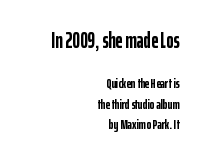
Q: Is the text bold? A: Yes.
Q: Is the text italic (slanted)? A: No, it is upright.
Q: Is the text underlined? A: No.
Q: How is the paragraph aligned? A: Right-aligned.
Q: Is the spacing between letters normal or unusually wide? A: Normal.
Q: Is the spacing between lines tight, normal or loose? A: Normal.
Q: Which block of text is set in a larger size, the first (top) or the second (bottom)? A: The first (top) one.
